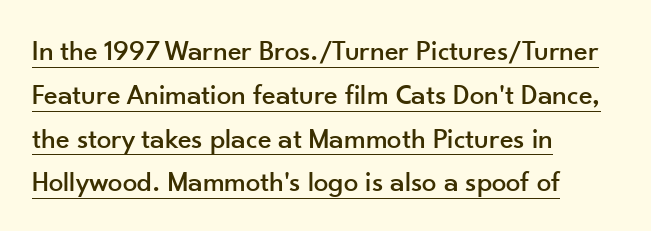
{"serif": "no", "italic": "no", "width": "normal", "stroke_contrast": "low", "x_height": "small", "monospaced": "no", "underline": "yes", "align": "left", "line_spacing": "normal", "line_spacing_ratio": 1.51, "letter_spacing": "normal", "letter_spacing_em": 0.0, "glyph_px": 29}
